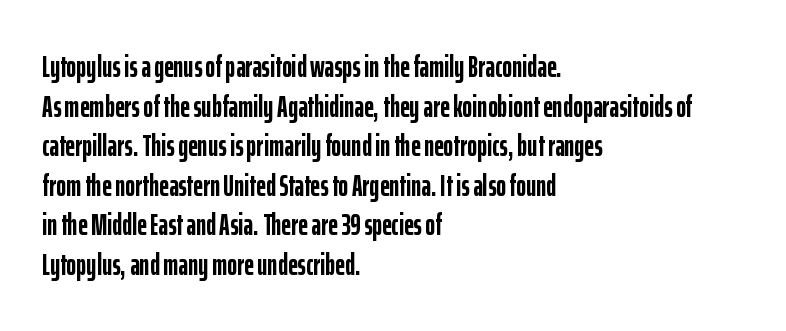
{"serif": "no", "italic": "no", "bold": "yes", "weight": "semibold", "width": "condensed", "stroke_contrast": "low", "x_height": "medium", "monospaced": "no", "underline": "no", "align": "left", "line_spacing": "normal", "line_spacing_ratio": 1.32, "letter_spacing": "normal", "letter_spacing_em": 0.0, "glyph_px": 30}
